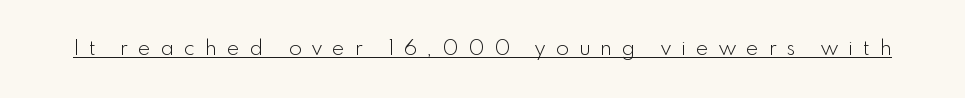
The specimen includes a rule beneath the text block's lines. Letters have the restrained weight of plain body copy at most. Designer's note — italics off, roman on. The type is letterspaced generously, with wide tracking.
